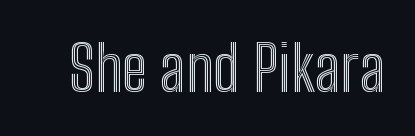
Q: Is the text italic (slanted)? A: No, it is upright.
Q: Is the text underlined? A: No.
Q: Is the spacing between letters normal or unusually wide? A: Normal.
Q: Width (condensed, normal, or wide)? A: Condensed.
Q: x-height? A: Medium.
Q: Monospaced? A: No.
